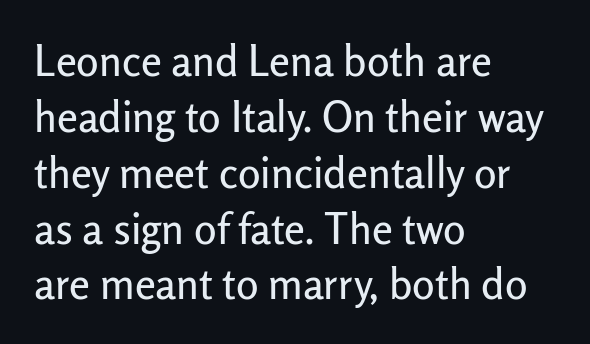
The image shows 42 px sans-serif type, upright; set left-aligned, normal line spacing (1.33x), normal letter spacing, not underlined; low stroke contrast and a medium x-height.
